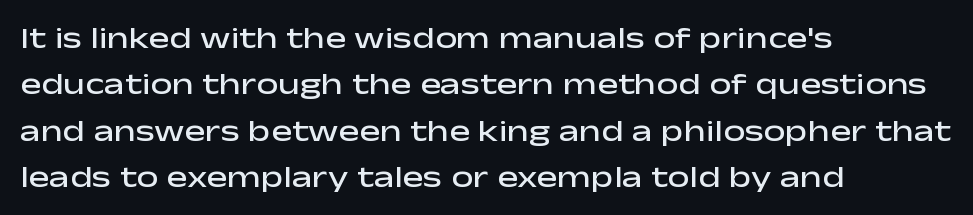
The specimen omits any rule beneath the text block's lines. This sample has the flowing, uneven cadence of proportional lettering. Bold? Not quite — semibold, heavier than regular but stopping short. Honestly, the row spacing looks completely unremarkable. Ascenders rise straight up at ninety degrees.
